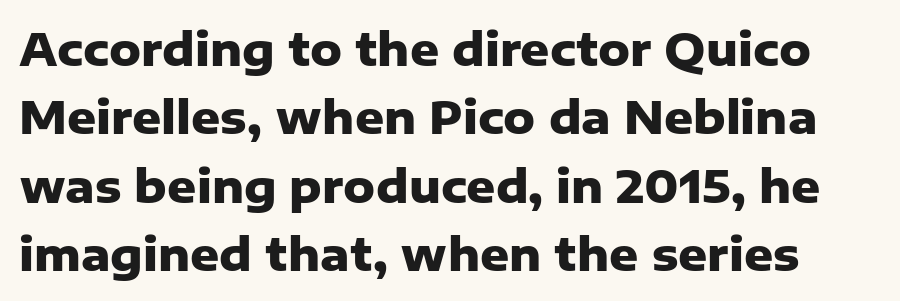
Q: Is the text bold? A: Yes.
Q: Is the text italic (slanted)? A: No, it is upright.
Q: Is the typeface a serif or a sans-serif typeface? A: Sans-serif.
Q: Is the text underlined? A: No.
Q: Is the spacing between letters normal or unusually wide? A: Normal.
Q: Is the spacing between lines tight, normal or loose? A: Normal.
Q: Width (condensed, normal, or wide)? A: Normal.
Q: Stroke contrast? A: Low.
Q: x-height? A: Medium.
Q: Monospaced? A: No.
